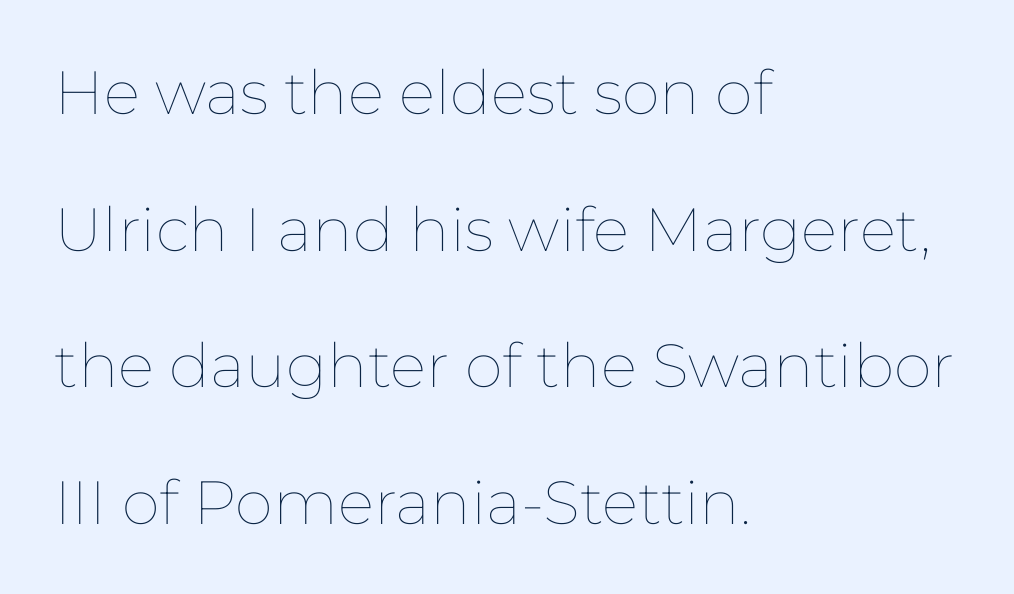
{"italic": "no", "bold": "no", "weight": "thin", "width": "normal", "stroke_contrast": "low", "x_height": "medium", "monospaced": "no", "underline": "no", "align": "left", "line_spacing": "loose", "line_spacing_ratio": 2.24, "letter_spacing": "normal", "letter_spacing_em": 0.0, "glyph_px": 61}
